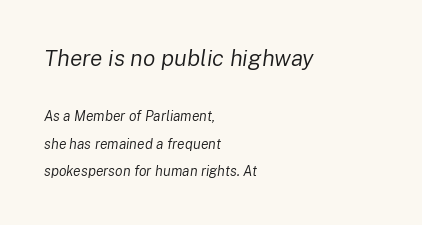
Q: Is the text bold? A: No.
Q: Is the text italic (slanted)? A: Yes, it leans right by about 8 degrees.
Q: Is the text underlined? A: No.
Q: How is the paragraph aligned? A: Left-aligned.
Q: Is the spacing between letters normal or unusually wide? A: Normal.
Q: Is the spacing between lines tight, normal or loose? A: Loose.
Q: Which block of text is set in a larger size, the first (top) or the second (bottom)? A: The first (top) one.
